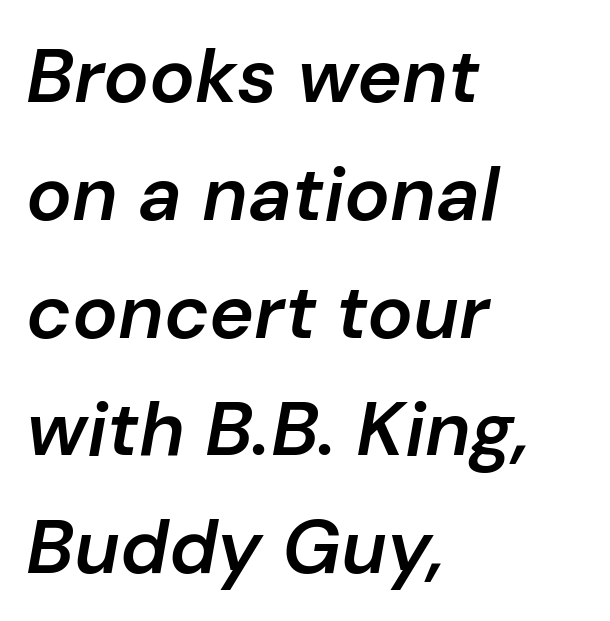
Q: Is the text bold? A: Semi-bold.
Q: Is the text italic (slanted)? A: Yes, it leans right by about 10 degrees.
Q: Is the text underlined? A: No.
Q: How is the paragraph aligned? A: Left-aligned.
Q: Is the spacing between letters normal or unusually wide? A: Normal.
Q: Is the spacing between lines tight, normal or loose? A: Normal.
Q: Width (condensed, normal, or wide)? A: Normal.
Q: Stroke contrast? A: Low.
Q: x-height? A: Medium.
Q: Monospaced? A: No.
